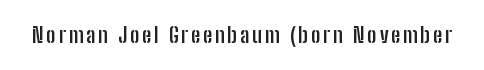
The image shows 21 px bold type, upright; set not underlined.
